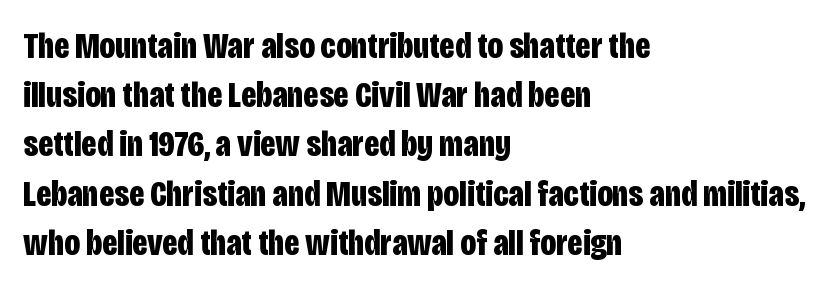
The tracking reads as untouched default to a designer's eye. In terms of posture, this sample is upright. This sample uses a sans-serif face. Where is the straight margin? On the left.
